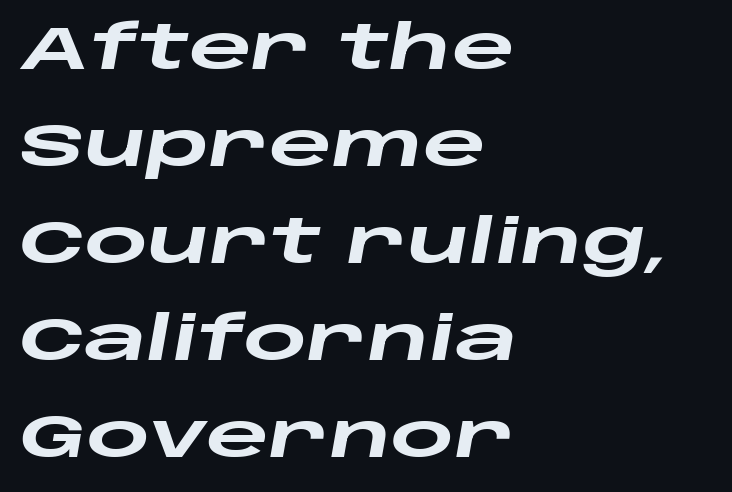
The image shows 61 px heavy, wide type, italic (leaning right); set left-aligned, normal line spacing (1.59x), normal letter spacing, not underlined; low stroke contrast and a large x-height.
